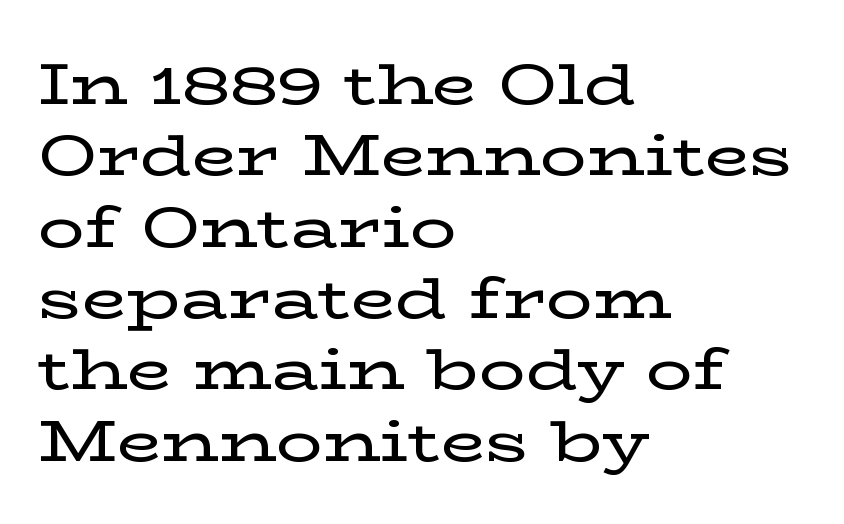
Italic? Not at all — the glyphs are vertical. A typesetter would call this proportional, since set widths differ per character. Underline: absent. Short note: letters normally spaced. Type style note: has serifs.
